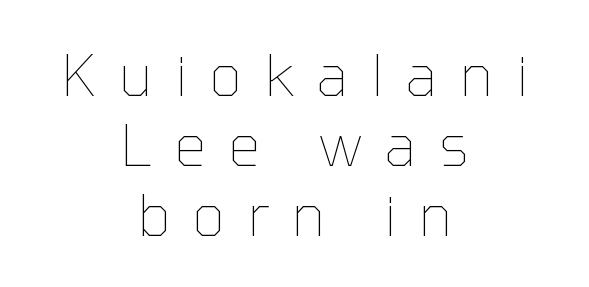
{"italic": "no", "bold": "no", "weight": "thin", "width": "normal", "stroke_contrast": "low", "x_height": "medium", "monospaced": "no", "underline": "no", "align": "center", "line_spacing_ratio": 1.21, "letter_spacing": "wide", "letter_spacing_em": 0.38, "glyph_px": 58}
